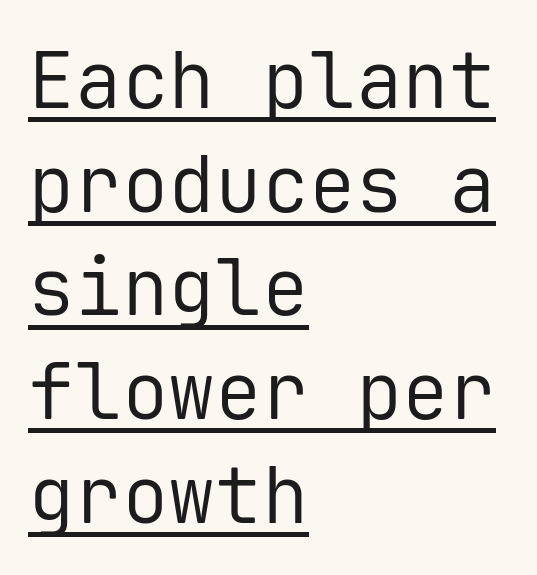
Q: Is the text bold? A: No.
Q: Is the text italic (slanted)? A: No, it is upright.
Q: Is the typeface a serif or a sans-serif typeface? A: Sans-serif.
Q: Is the text underlined? A: Yes.
Q: How is the paragraph aligned? A: Left-aligned.
Q: Is the spacing between letters normal or unusually wide? A: Normal.
Q: Is the spacing between lines tight, normal or loose? A: Normal.
Q: Width (condensed, normal, or wide)? A: Normal.
Q: Stroke contrast? A: Low.
Q: x-height? A: Medium.
Q: Monospaced? A: Yes.
